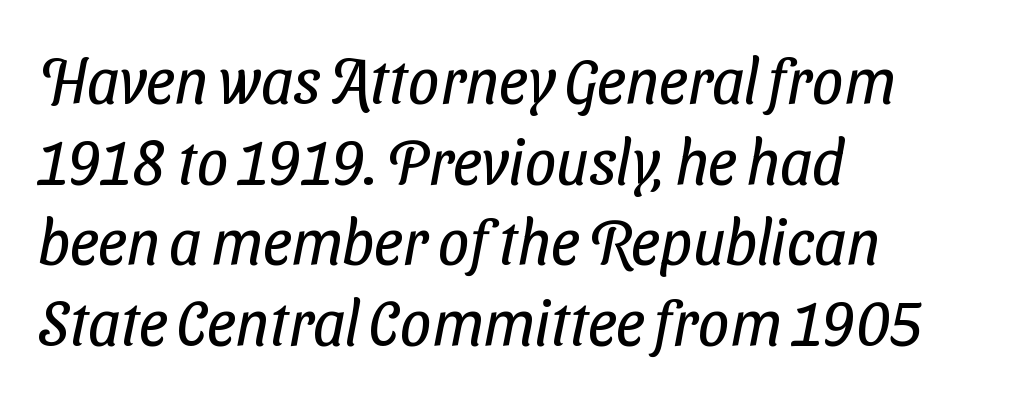
Q: Is the text bold? A: No.
Q: Is the typeface a serif or a sans-serif typeface? A: Sans-serif.
Q: Is the text underlined? A: No.
Q: How is the paragraph aligned? A: Left-aligned.
Q: Is the spacing between letters normal or unusually wide? A: Normal.
Q: Is the spacing between lines tight, normal or loose? A: Normal.
Q: Width (condensed, normal, or wide)? A: Condensed.
Q: Stroke contrast? A: Low.
Q: x-height? A: Medium.
Q: Monospaced? A: No.
